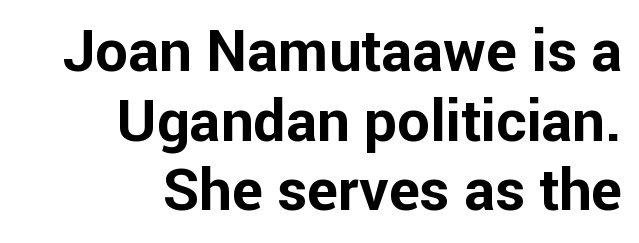
The image shows 58 px bold sans-serif type, upright; set right-aligned, line spacing 1.2x, normal letter spacing, not underlined; low stroke contrast and a medium x-height.
